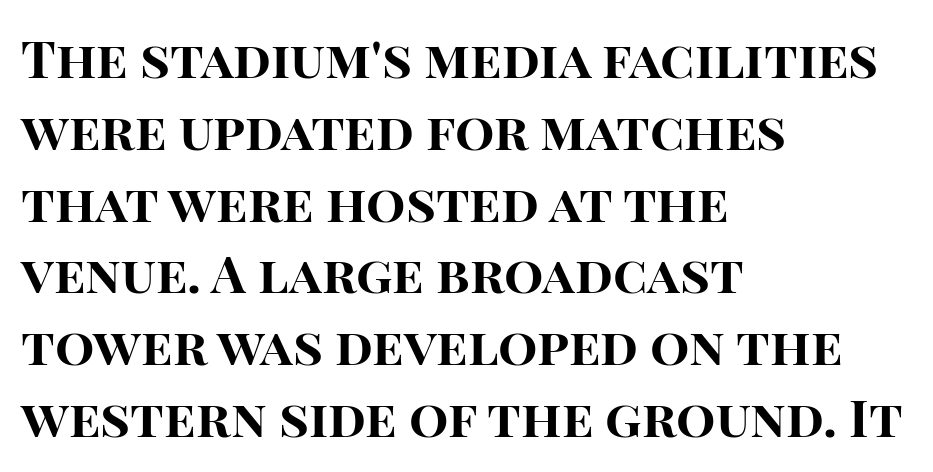
Set as a true bold cut, around the 700 mark. Ascenders rise straight up at ninety degrees. Is the block centered? No — it sits flush against the left margin. Normally led — the rows are evenly, conventionally spaced. There is no visible air inserted between adjacent glyphs.
